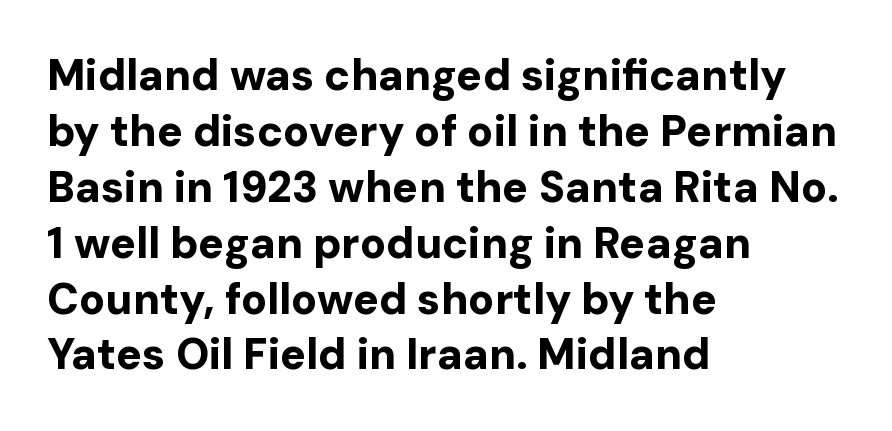
{"serif": "no", "italic": "no", "bold": "yes", "weight": "bold", "width": "normal", "stroke_contrast": "low", "x_height": "medium", "monospaced": "no", "underline": "no", "align": "left", "line_spacing": "normal", "line_spacing_ratio": 1.3, "letter_spacing": "normal", "letter_spacing_em": 0.0, "glyph_px": 43}
